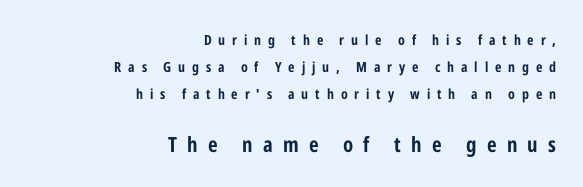
Q: Is the text bold? A: Yes.
Q: Is the text italic (slanted)? A: No, it is upright.
Q: Is the text underlined? A: No.
Q: How is the paragraph aligned? A: Right-aligned.
Q: Is the spacing between letters normal or unusually wide? A: Unusually wide.
Q: Is the spacing between lines tight, normal or loose? A: Loose.
Q: Which block of text is set in a larger size, the first (top) or the second (bottom)? A: The second (bottom) one.
